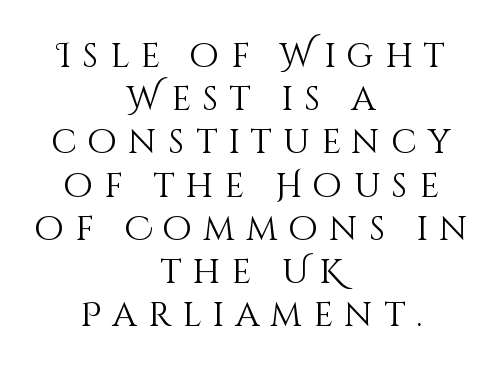
Q: Is the text bold? A: No.
Q: Is the text italic (slanted)? A: No, it is upright.
Q: Is the text underlined? A: No.
Q: How is the paragraph aligned? A: Centered.
Q: Is the spacing between letters normal or unusually wide? A: Unusually wide.
Q: Is the spacing between lines tight, normal or loose? A: Normal.
Q: Width (condensed, normal, or wide)? A: Normal.
Q: Stroke contrast? A: Medium.
Q: x-height? A: Large.
Q: Monospaced? A: No.
